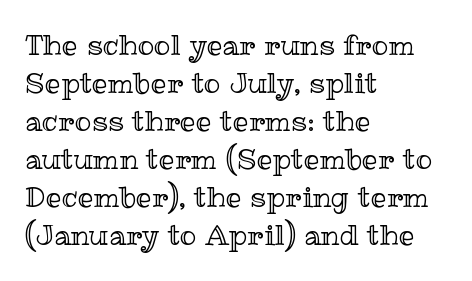
The image shows 28 px text type, upright; set left-aligned, normal line spacing (1.36x), normal letter spacing, not underlined; a medium x-height.
